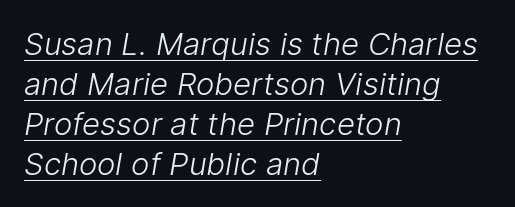
Q: Is the text bold? A: No.
Q: Is the typeface a serif or a sans-serif typeface? A: Sans-serif.
Q: Is the text underlined? A: Yes.
Q: How is the paragraph aligned? A: Left-aligned.
Q: Is the spacing between letters normal or unusually wide? A: Normal.
Q: Is the spacing between lines tight, normal or loose? A: Normal.
Q: Width (condensed, normal, or wide)? A: Normal.
Q: Stroke contrast? A: Low.
Q: x-height? A: Medium.
Q: Monospaced? A: No.
